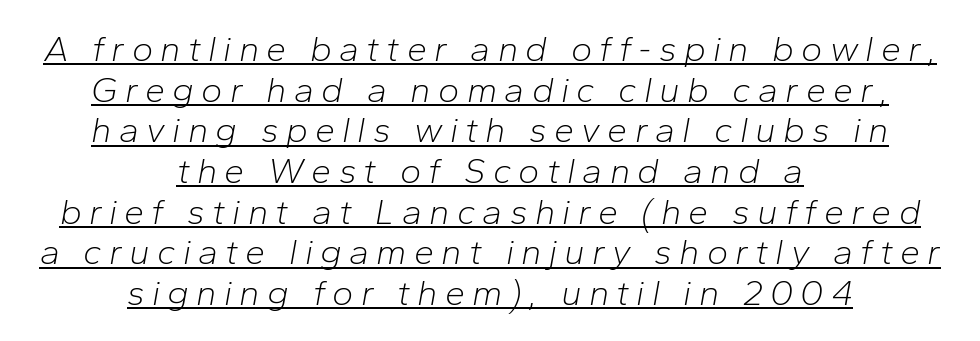
Q: Is the text bold? A: No.
Q: Is the text italic (slanted)? A: Yes, it leans right by about 10 degrees.
Q: Is the text underlined? A: Yes.
Q: How is the paragraph aligned? A: Centered.
Q: Is the spacing between letters normal or unusually wide? A: Unusually wide.
Q: Is the spacing between lines tight, normal or loose? A: Tight.
Q: Width (condensed, normal, or wide)? A: Normal.
Q: Stroke contrast? A: Low.
Q: x-height? A: Medium.
Q: Monospaced? A: No.
